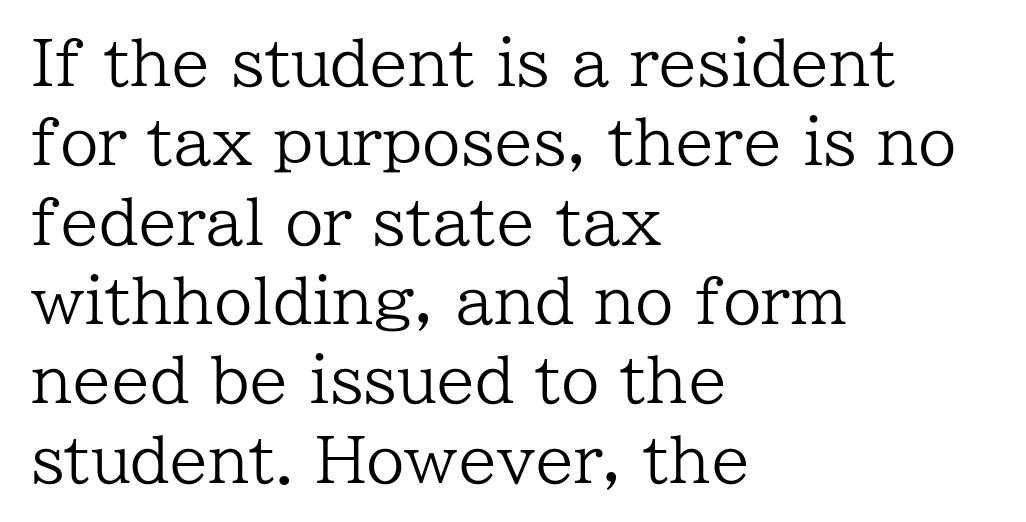
{"serif": "yes", "italic": "no", "bold": "no", "weight": "regular", "width": "normal", "stroke_contrast": "low", "x_height": "medium", "monospaced": "no", "underline": "no", "align": "left", "line_spacing": "normal", "line_spacing_ratio": 1.28, "letter_spacing": "normal", "letter_spacing_em": 0.0, "glyph_px": 62}
